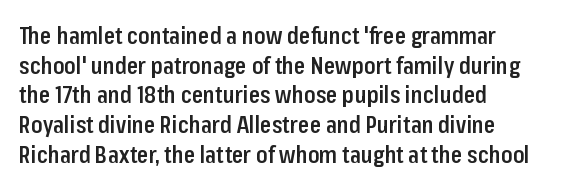
{"italic": "no", "bold": "semi", "underline": "no", "align": "left", "line_spacing": "normal", "line_spacing_ratio": 1.29, "letter_spacing": "normal", "letter_spacing_em": 0.0, "glyph_px": 23}
